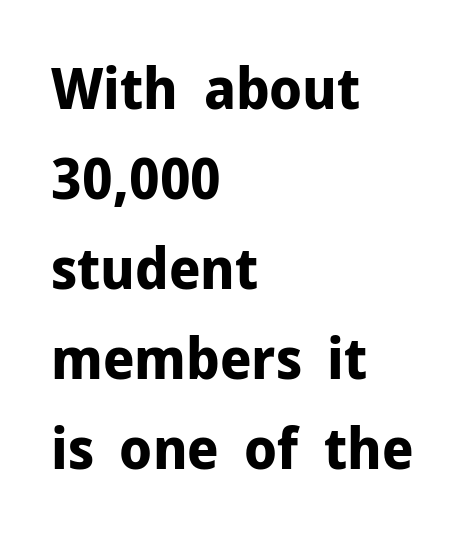
Notice how the stems are strictly vertical — no italics here. Interline gaps are of average width in this sample. Nothing sits at the stroke ends, so this counts as sans-serif. This sample has the flowing, uneven cadence of proportional lettering. These lines stack with their left ends in a neat column. Here the glyphs are tracked normally, forming tight word shapes.
